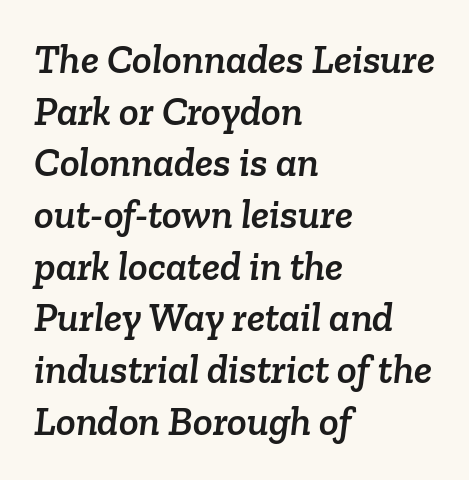
Q: Is the typeface a serif or a sans-serif typeface? A: Serif.
Q: Is the text underlined? A: No.
Q: How is the paragraph aligned? A: Left-aligned.
Q: Is the spacing between letters normal or unusually wide? A: Normal.
Q: Is the spacing between lines tight, normal or loose? A: Normal.
Q: Width (condensed, normal, or wide)? A: Normal.
Q: Stroke contrast? A: Low.
Q: x-height? A: Medium.
Q: Monospaced? A: No.
